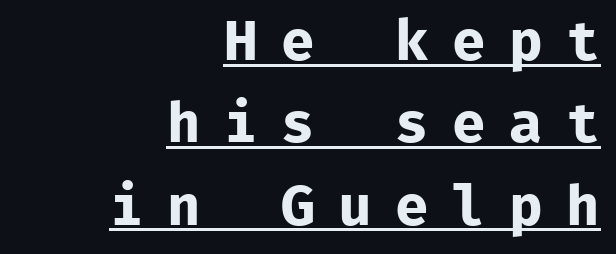
Q: Is the text bold? A: Yes.
Q: Is the text italic (slanted)? A: No, it is upright.
Q: Is the typeface a serif or a sans-serif typeface? A: Sans-serif.
Q: Is the text underlined? A: Yes.
Q: How is the paragraph aligned? A: Right-aligned.
Q: Is the spacing between letters normal or unusually wide? A: Unusually wide.
Q: Is the spacing between lines tight, normal or loose? A: Normal.
Q: Width (condensed, normal, or wide)? A: Normal.
Q: Stroke contrast? A: Low.
Q: x-height? A: Medium.
Q: Monospaced? A: Yes.
